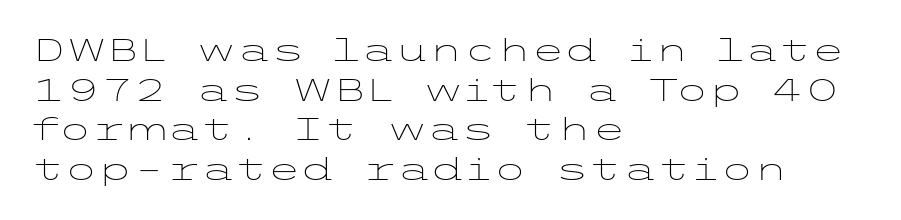
The image shows 31 px light, wide sans-serif type, upright; set left-aligned, normal line spacing (1.28x), normal letter spacing, not underlined; low stroke contrast and a medium x-height.
